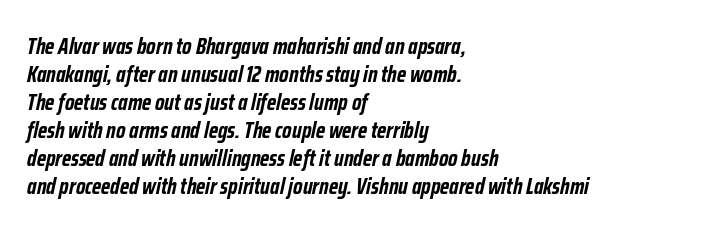
{"italic": "yes", "lean": "right", "slant_degrees": 12, "bold": "yes", "underline": "no", "align": "left", "line_spacing_ratio": 1.22, "letter_spacing": "normal", "letter_spacing_em": 0.0, "glyph_px": 23}
